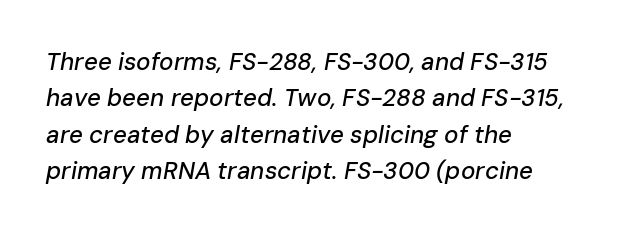
{"italic": "yes", "lean": "right", "slant_degrees": 10, "underline": "no", "align": "left", "line_spacing": "normal", "line_spacing_ratio": 1.52, "letter_spacing": "normal", "letter_spacing_em": 0.0, "glyph_px": 24}
